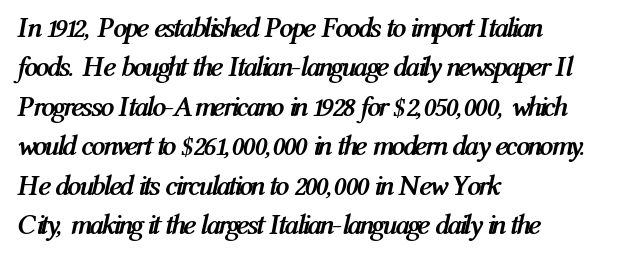
Posture: slanted. The strip under each line holds only bare page. Caption: bold face, heavy strokes. Honestly, the row spacing looks completely unremarkable. A typesetter would call this zero additional tracking.
